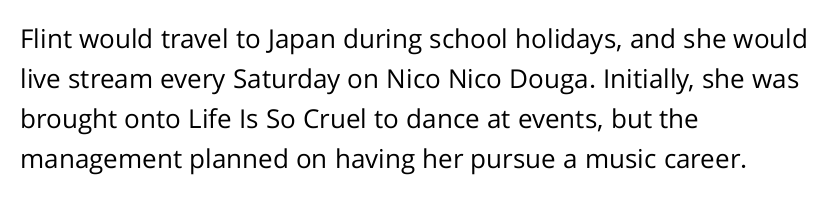
{"italic": "no", "bold": "no", "underline": "no", "align": "left", "line_spacing": "normal", "line_spacing_ratio": 1.54, "letter_spacing": "normal", "letter_spacing_em": 0.0, "glyph_px": 26}
